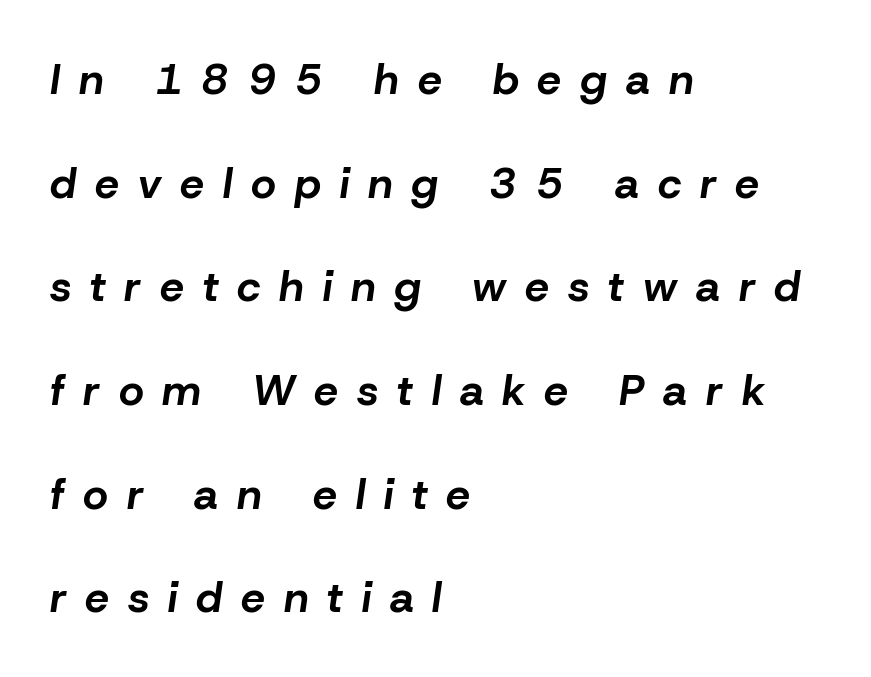
This rendering features lettering with no underline. A great deal of white space separates one row of letters from the next. How are the letters spaced? Widely, with obvious added tracking. An italicized treatment has been applied to the whole sample.
